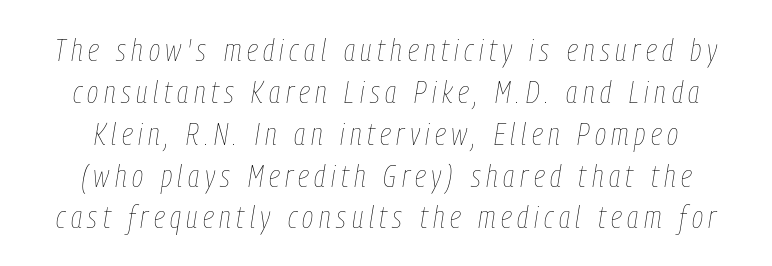
The image shows 31 px thin, condensed type, italic (leaning right); set normal line spacing (1.35x), not underlined; low stroke contrast and a medium x-height.
